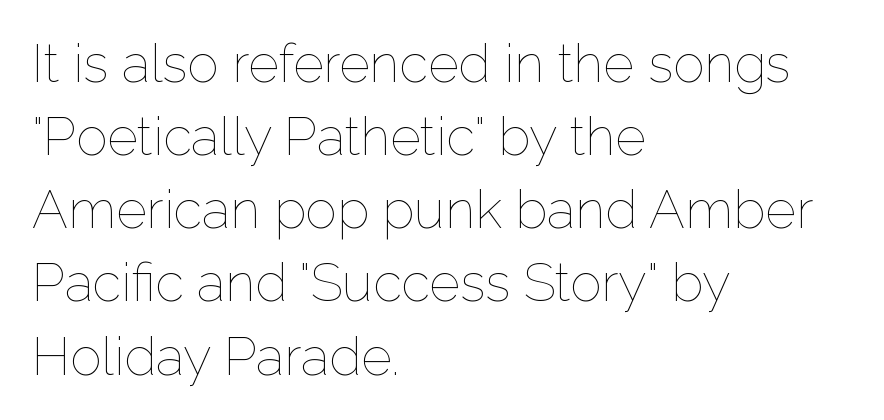
{"italic": "no", "bold": "no", "weight": "thin", "width": "normal", "stroke_contrast": "low", "x_height": "medium", "monospaced": "no", "underline": "no", "align": "left", "line_spacing": "normal", "line_spacing_ratio": 1.38, "letter_spacing": "normal", "letter_spacing_em": 0.0, "glyph_px": 53}
